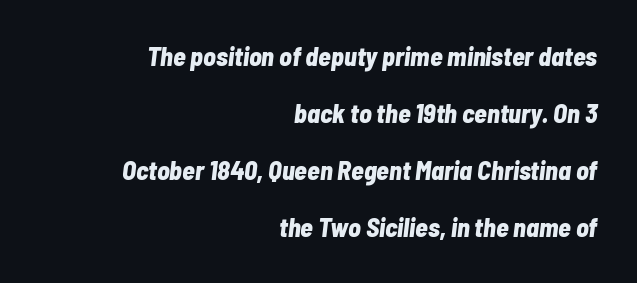
Descenders hang freely into open space. Strokes here are thick enough to call this a true bold. The lines are spread far apart with generous leading. You can tell it's italic because the verticals aren't actually vertical.
